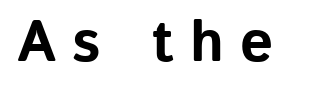
The image shows 58 px bold sans-serif type, upright; set unusually wide letter spacing (+0.27 em), not underlined; low stroke contrast and a medium x-height.
